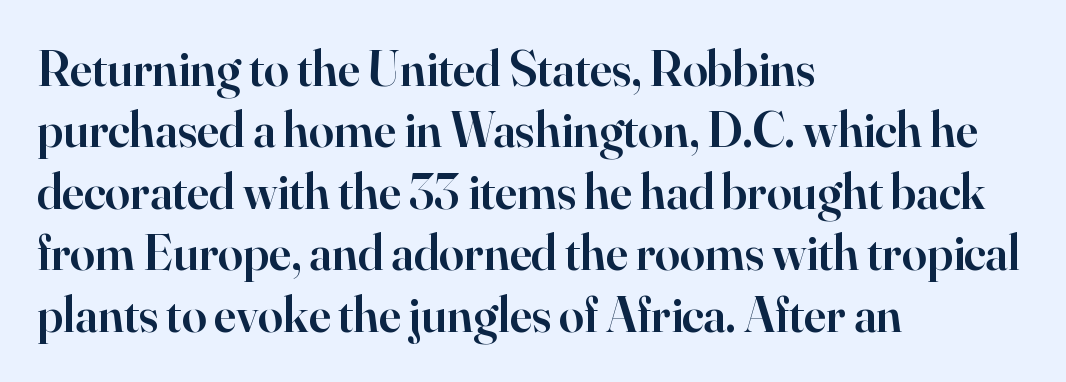
{"serif": "yes", "italic": "no", "bold": "semi", "weight": "semibold", "width": "normal", "stroke_contrast": "high", "x_height": "small", "monospaced": "no", "underline": "no", "align": "left", "line_spacing_ratio": 1.23, "letter_spacing": "normal", "letter_spacing_em": 0.0, "glyph_px": 50}
